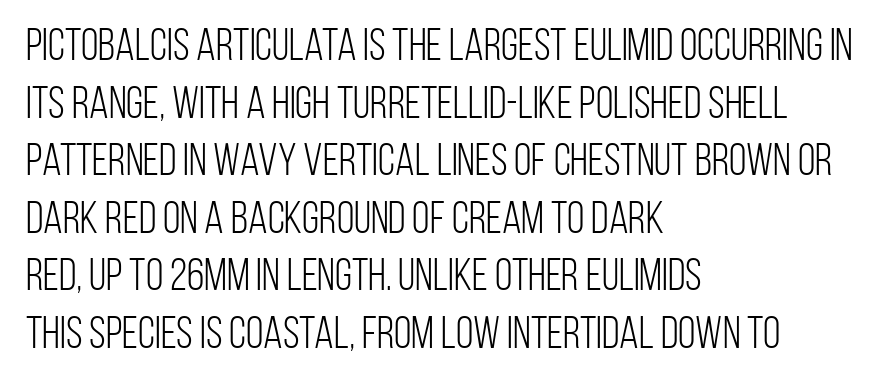
Q: Is the text bold? A: No.
Q: Is the text italic (slanted)? A: No, it is upright.
Q: Is the typeface a serif or a sans-serif typeface? A: Sans-serif.
Q: Is the text underlined? A: No.
Q: How is the paragraph aligned? A: Left-aligned.
Q: Is the spacing between letters normal or unusually wide? A: Normal.
Q: Is the spacing between lines tight, normal or loose? A: Normal.
Q: Width (condensed, normal, or wide)? A: Condensed.
Q: Stroke contrast? A: Low.
Q: x-height? A: Large.
Q: Monospaced? A: No.
